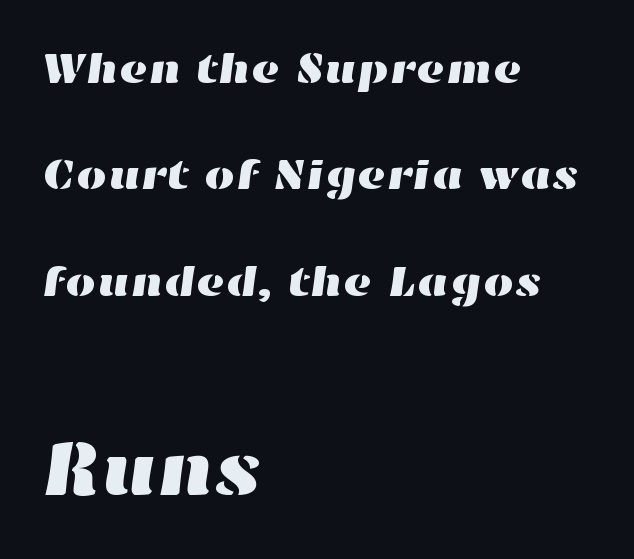
The image shows 77 px wide type; set left-aligned, loose line spacing (2.42x), normal letter spacing, not underlined; the second (bottom) block is 1.75x larger; high stroke contrast and a medium x-height.
